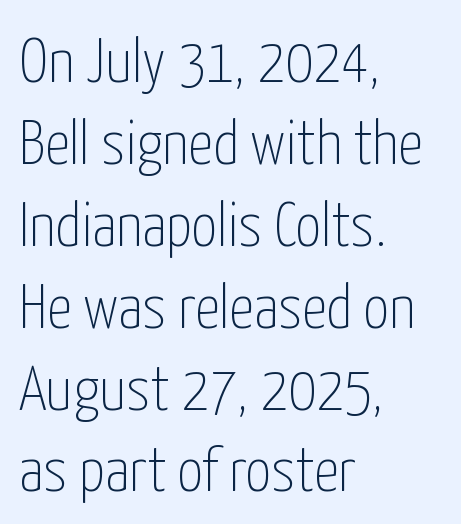
Q: Is the text bold? A: No.
Q: Is the text italic (slanted)? A: No, it is upright.
Q: Is the typeface a serif or a sans-serif typeface? A: Sans-serif.
Q: Is the text underlined? A: No.
Q: How is the paragraph aligned? A: Left-aligned.
Q: Is the spacing between letters normal or unusually wide? A: Normal.
Q: Is the spacing between lines tight, normal or loose? A: Normal.
Q: Width (condensed, normal, or wide)? A: Condensed.
Q: Stroke contrast? A: Low.
Q: x-height? A: Medium.
Q: Monospaced? A: No.
